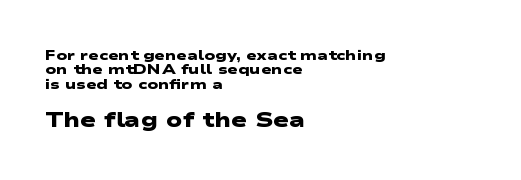
You could call the tracking neutral — neither tight nor loose. The lower block of text is set noticeably larger than the block above it. These lines huddle together more closely than default settings would place them. Reading down the block, your eye returns to a fixed left position each line. What weight is shown? A full bold with thick strokes.
